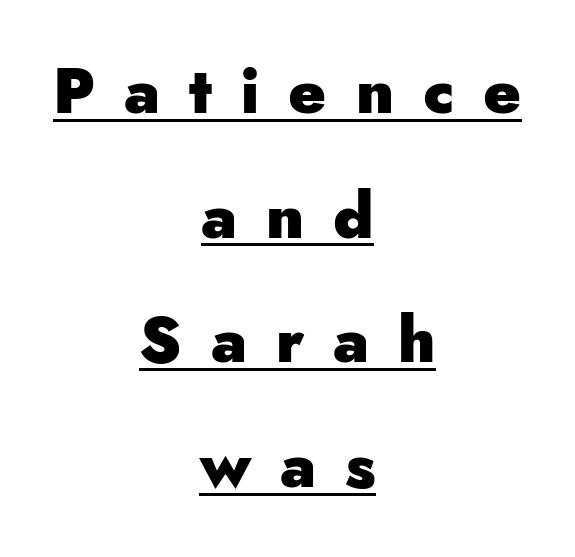
Designer's note — italics off, roman on. Between one letter and the next there's a generous, obvious gap. What kind of face is this? One without serifs — a sans. The face used here appears with an underline applied.
